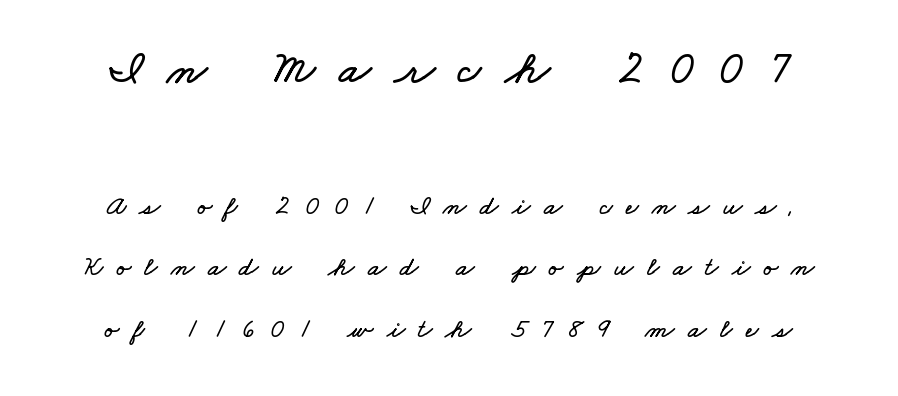
{"width": "wide", "stroke_contrast": "low", "x_height": "small", "monospaced": "no", "underline": "no", "line_spacing": "loose", "line_spacing_ratio": 2.28, "letter_spacing": "wide", "letter_spacing_em": 0.49, "larger_block": "first", "size_ratio": 1.74, "glyph_px": 47}
